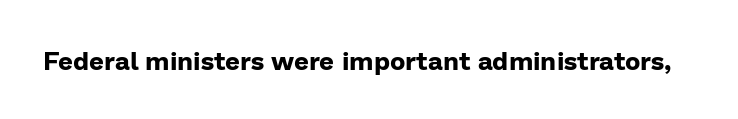
{"italic": "no", "bold": "yes", "underline": "no", "letter_spacing": "normal", "letter_spacing_em": 0.0, "glyph_px": 26}
